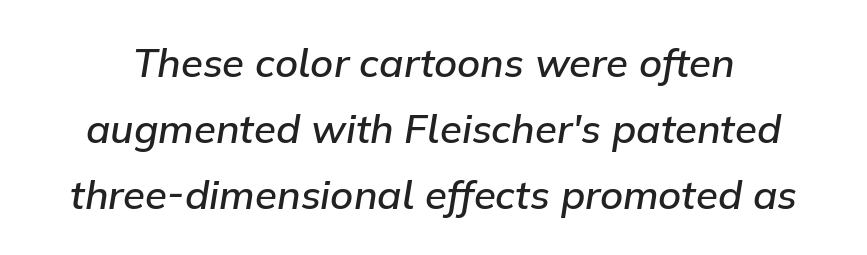
The image shows 40 px semibold type, italic (leaning right); set normal line spacing (1.65x), normal letter spacing, not underlined; low stroke contrast and a medium x-height.
